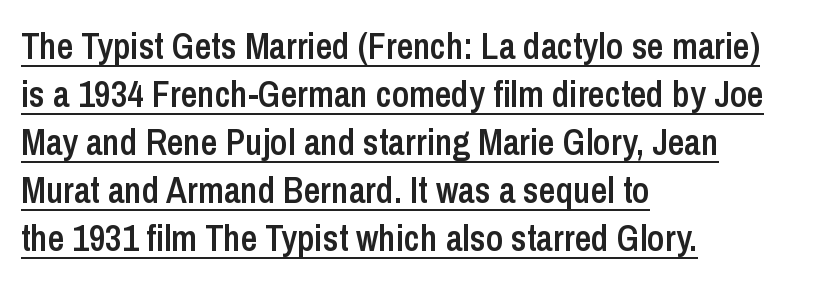
Alignment: flush left. The passage shown is typed in a proportional face where columns would drift. The face used here is rendered with its standard letterfit. Nope, no serifs anywhere on these letters. In terms of weight, the rendering is demibold, just under bold.
